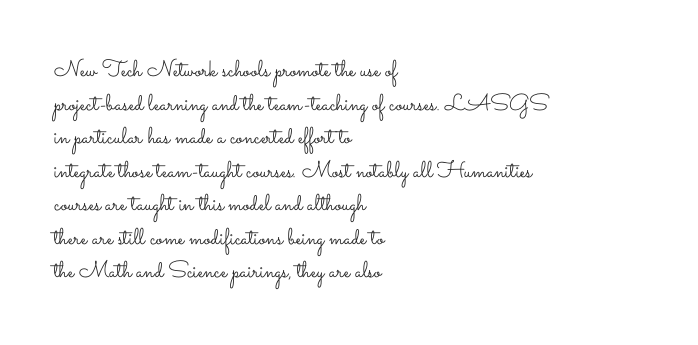
The image shows 23 px text type; set left-aligned, normal line spacing (1.46x), normal letter spacing, not underlined.
